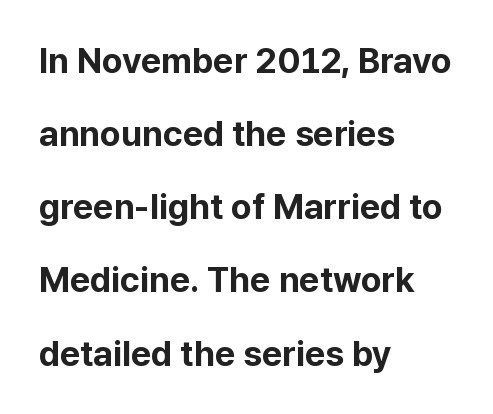
{"serif": "no", "italic": "no", "bold": "yes", "weight": "bold", "width": "normal", "stroke_contrast": "low", "x_height": "medium", "monospaced": "no", "underline": "no", "align": "left", "line_spacing": "loose", "line_spacing_ratio": 2.09, "letter_spacing": "normal", "letter_spacing_em": 0.0, "glyph_px": 35}
